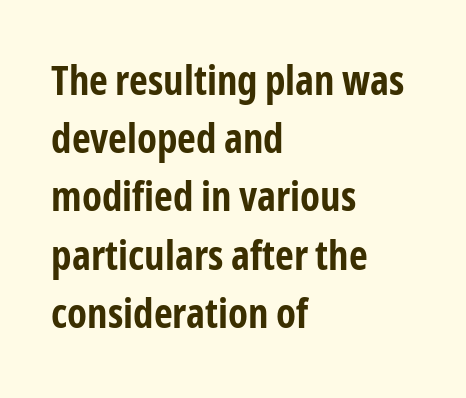
Look at the bottom of the vertical strokes: they stop flat, with no serifs. Honestly, there is no underline to notice here at all. The rendering uses a moderate line-height, typical for paragraphs. The gaps between neighbouring characters are ordinary and unremarkable.
